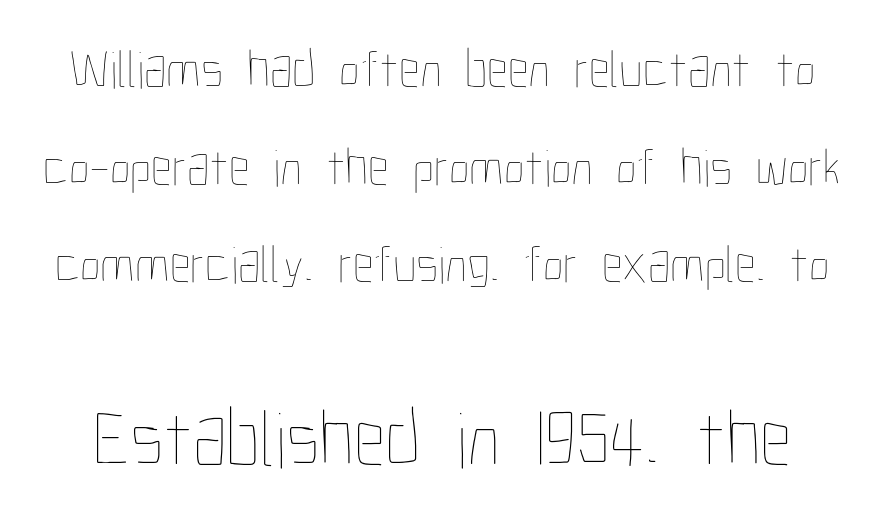
{"italic": "no", "bold": "no", "weight": "thin", "width": "condensed", "stroke_contrast": "low", "x_height": "medium", "monospaced": "no", "underline": "no", "line_spacing_ratio": 1.84, "letter_spacing": "normal", "letter_spacing_em": 0.0, "larger_block": "second", "size_ratio": 1.51, "glyph_px": 80}
